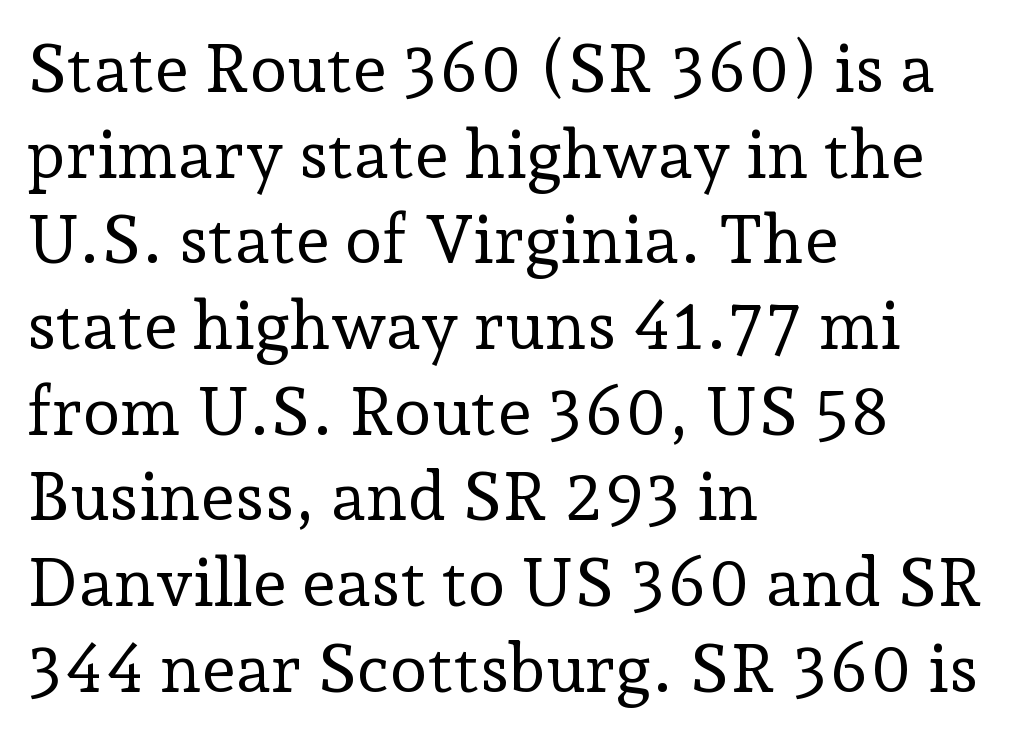
{"serif": "yes", "italic": "no", "bold": "no", "weight": "regular", "width": "normal", "stroke_contrast": "low", "x_height": "medium", "monospaced": "no", "underline": "no", "align": "left", "line_spacing": "normal", "line_spacing_ratio": 1.26, "letter_spacing": "normal", "letter_spacing_em": 0.0, "glyph_px": 68}
